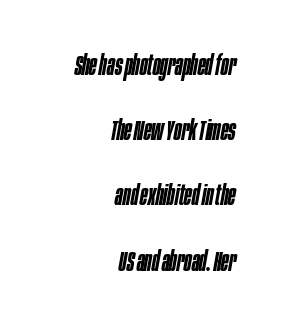
The image shows 28 px semibold, condensed type, italic (leaning right); set right-aligned, loose line spacing (2.33x), normal letter spacing, not underlined; low stroke contrast and a large x-height.
